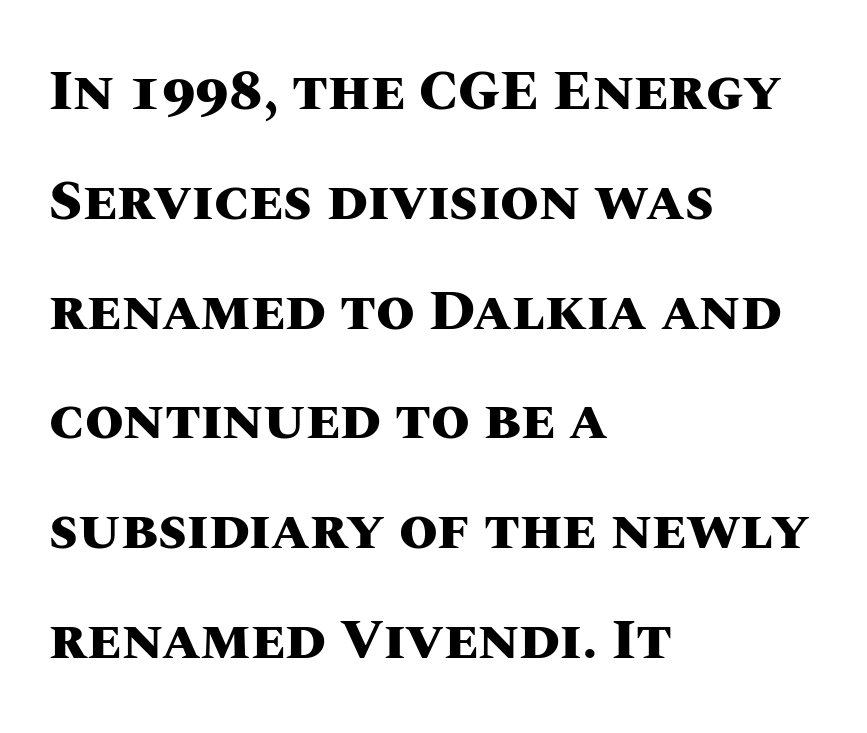
Q: Is the text bold? A: Yes.
Q: Is the text italic (slanted)? A: No, it is upright.
Q: Is the text underlined? A: No.
Q: How is the paragraph aligned? A: Left-aligned.
Q: Is the spacing between letters normal or unusually wide? A: Normal.
Q: Is the spacing between lines tight, normal or loose? A: Loose.
Q: Width (condensed, normal, or wide)? A: Normal.
Q: Stroke contrast? A: Medium.
Q: x-height? A: Large.
Q: Monospaced? A: No.
